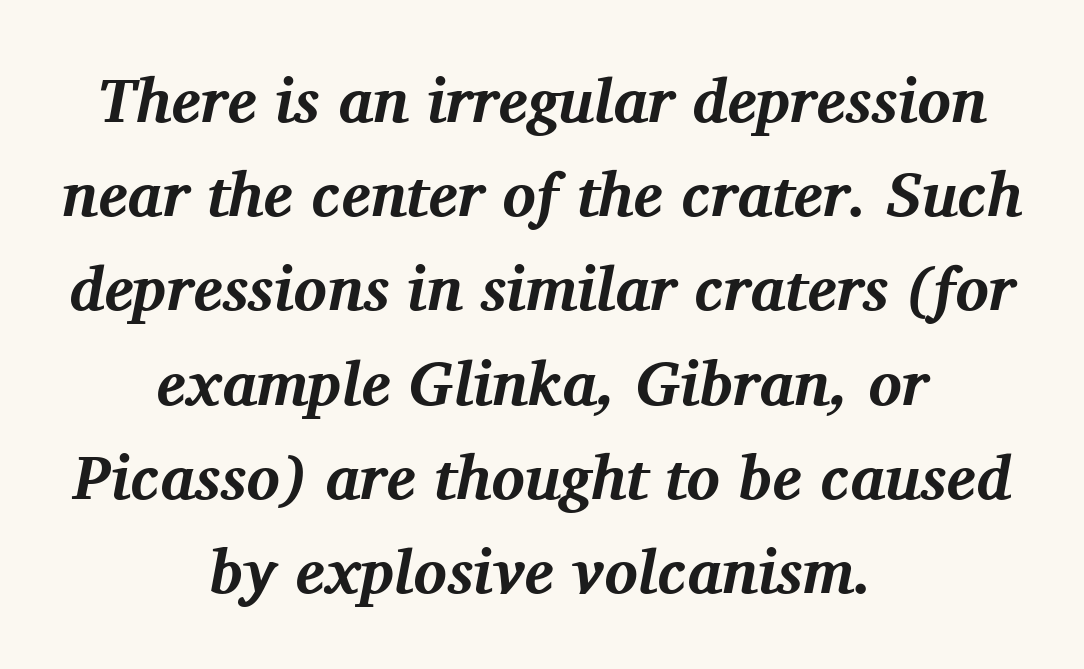
Q: Is the text bold? A: Yes.
Q: Is the text italic (slanted)? A: Yes, it leans right by about 11 degrees.
Q: Is the typeface a serif or a sans-serif typeface? A: Serif.
Q: Is the text underlined? A: No.
Q: How is the paragraph aligned? A: Centered.
Q: Is the spacing between letters normal or unusually wide? A: Normal.
Q: Is the spacing between lines tight, normal or loose? A: Normal.
Q: Width (condensed, normal, or wide)? A: Normal.
Q: Stroke contrast? A: Medium.
Q: x-height? A: Medium.
Q: Monospaced? A: No.
